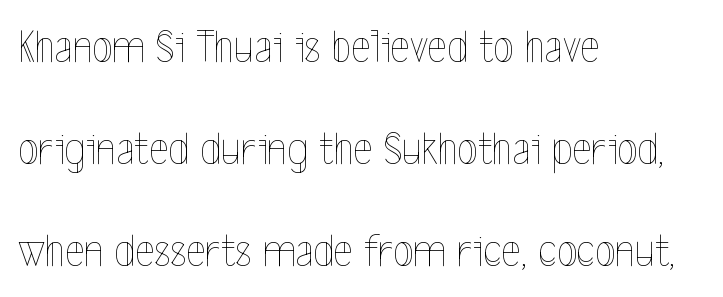
The image shows 47 px thin, condensed type, upright; set left-aligned, loose line spacing (2.17x), normal letter spacing, not underlined; a medium x-height.
